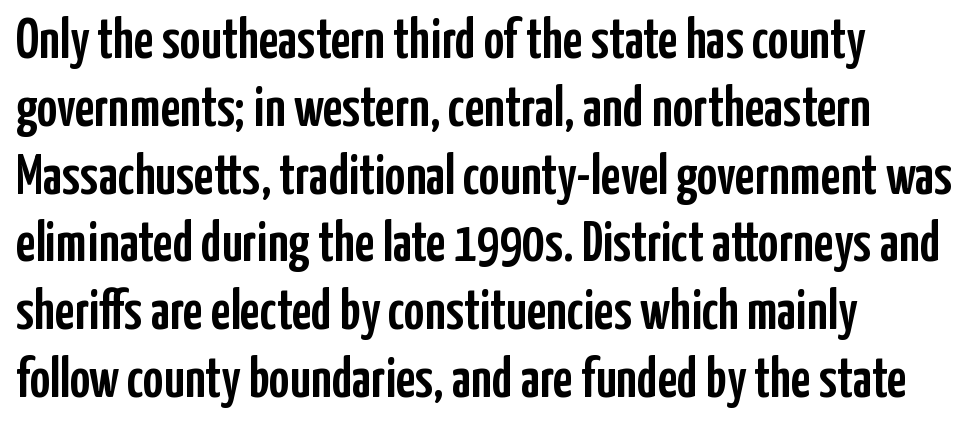
{"serif": "no", "italic": "no", "width": "condensed", "stroke_contrast": "low", "x_height": "medium", "monospaced": "no", "underline": "no", "align": "left", "line_spacing_ratio": 1.21, "letter_spacing": "normal", "letter_spacing_em": 0.0, "glyph_px": 56}
